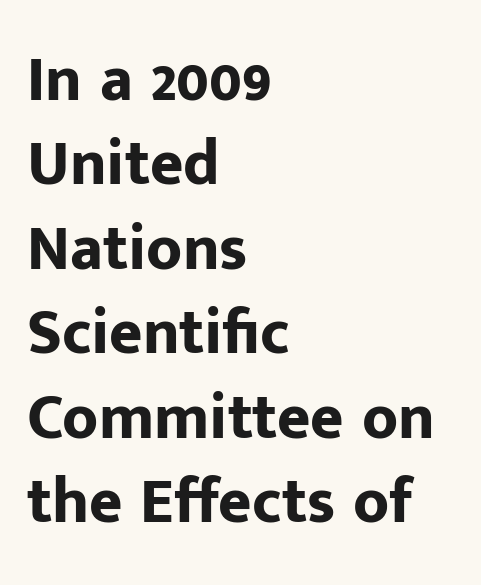
Q: Is the text bold? A: Yes.
Q: Is the text italic (slanted)? A: No, it is upright.
Q: Is the typeface a serif or a sans-serif typeface? A: Sans-serif.
Q: Is the text underlined? A: No.
Q: How is the paragraph aligned? A: Left-aligned.
Q: Is the spacing between letters normal or unusually wide? A: Normal.
Q: Is the spacing between lines tight, normal or loose? A: Normal.
Q: Width (condensed, normal, or wide)? A: Normal.
Q: Stroke contrast? A: Low.
Q: x-height? A: Medium.
Q: Monospaced? A: No.
